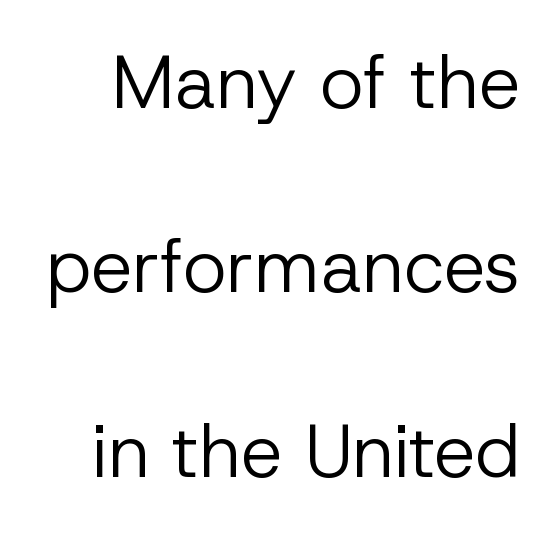
If you drew a line through each stem, it would be perfectly vertical. This sample trades compactness for vertical openness between lines. The typesetting does not lean heavy: it is not bold. Students, note that the glyphs here touch the page at normal intervals. Proportional: the letters do not fall into vertical columns. The face used here is a sans, in the tradition of grotesques and geometrics.
